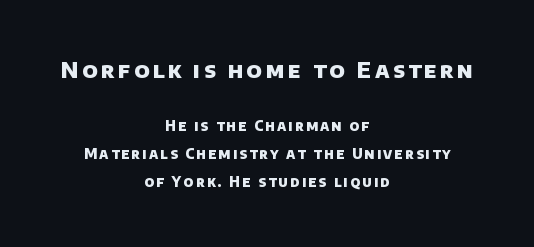
Lines of text with bare space underneath. Weight check: bold — yes, fully. Look at the glyph heights: the upper group is clearly the bigger setting. A student would call this center alignment; a typographer would say set centered. The lines are spread far apart with generous leading.
